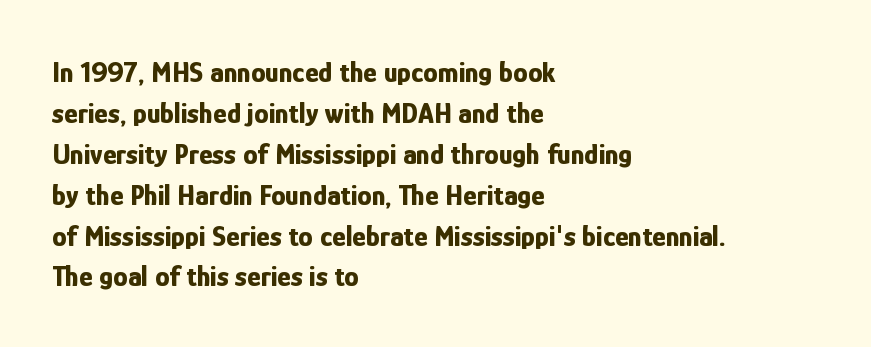
Q: Is the text bold? A: Yes.
Q: Is the text italic (slanted)? A: No, it is upright.
Q: Is the typeface a serif or a sans-serif typeface? A: Sans-serif.
Q: Is the text underlined? A: No.
Q: How is the paragraph aligned? A: Left-aligned.
Q: Is the spacing between letters normal or unusually wide? A: Normal.
Q: Is the spacing between lines tight, normal or loose? A: Normal.
Q: Width (condensed, normal, or wide)? A: Condensed.
Q: Stroke contrast? A: Low.
Q: x-height? A: Medium.
Q: Monospaced? A: No.
